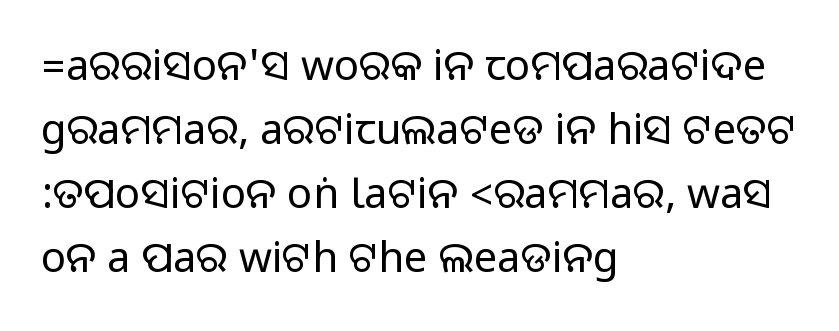
Q: Is the text italic (slanted)? A: No, it is upright.
Q: Is the typeface a serif or a sans-serif typeface? A: Sans-serif.
Q: Is the text underlined? A: No.
Q: How is the paragraph aligned? A: Left-aligned.
Q: Is the spacing between letters normal or unusually wide? A: Normal.
Q: Is the spacing between lines tight, normal or loose? A: Normal.
Q: Width (condensed, normal, or wide)? A: Normal.
Q: Stroke contrast? A: Medium.
Q: Monospaced? A: No.
